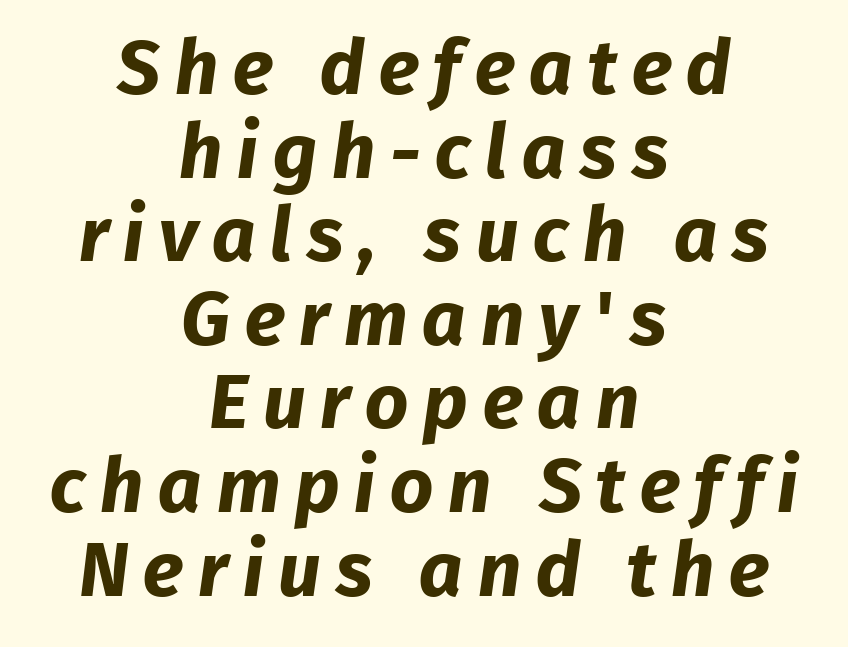
The foot of each line stays bare and open. Compared with typical paragraphs, the rows here are closer together. This rendering employs a face without finishing strokes, i.e., a sans-serif. A student would call this center alignment; a typographer would say set centered.
